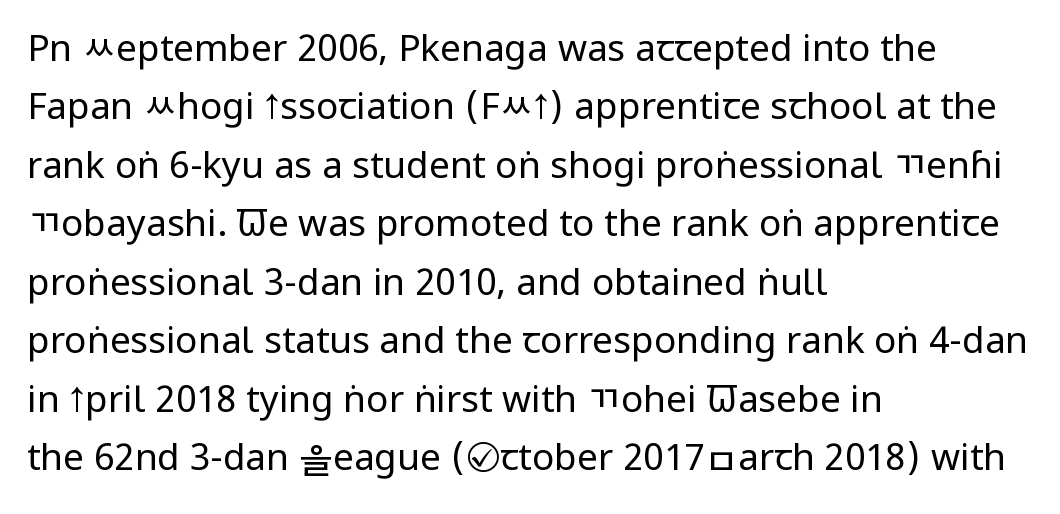
{"serif": "no", "italic": "no", "bold": "no", "weight": "regular", "width": "condensed", "stroke_contrast": "low", "x_height": "large", "monospaced": "no", "underline": "no", "align": "left", "line_spacing": "normal", "line_spacing_ratio": 1.58, "letter_spacing": "normal", "letter_spacing_em": 0.0, "glyph_px": 37}
